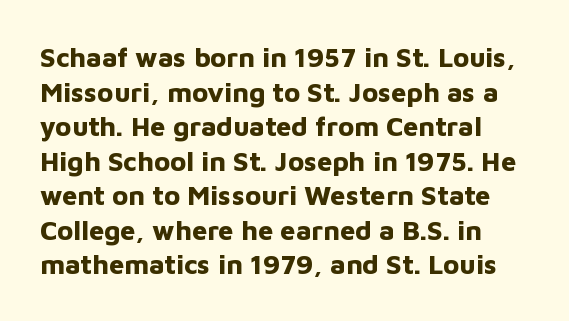
{"italic": "no", "bold": "yes", "underline": "no", "line_spacing": "normal", "line_spacing_ratio": 1.28, "letter_spacing": "normal", "letter_spacing_em": 0.0, "glyph_px": 27}
